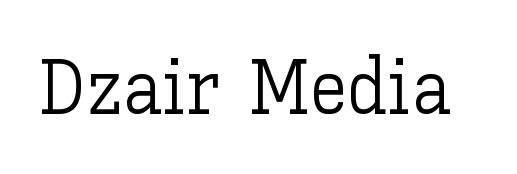
The image shows 77 px light type, upright; set normal letter spacing, not underlined; low stroke contrast and a medium x-height.
